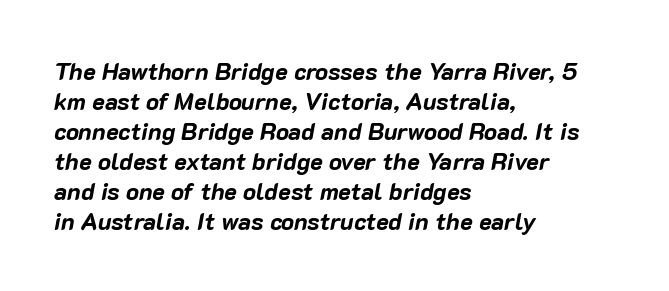
The image shows 24 px bold type, italic (leaning right); set left-aligned, normal line spacing (1.25x), normal letter spacing, not underlined.
